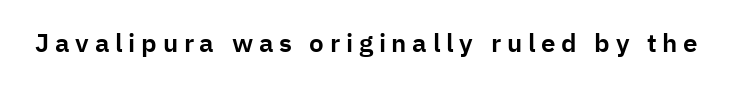
If you drew a line through each stem, it would be perfectly vertical. Inter-character spacing is expanded well beyond the font's built-in metrics. Each row of text sits above clean, open space.
